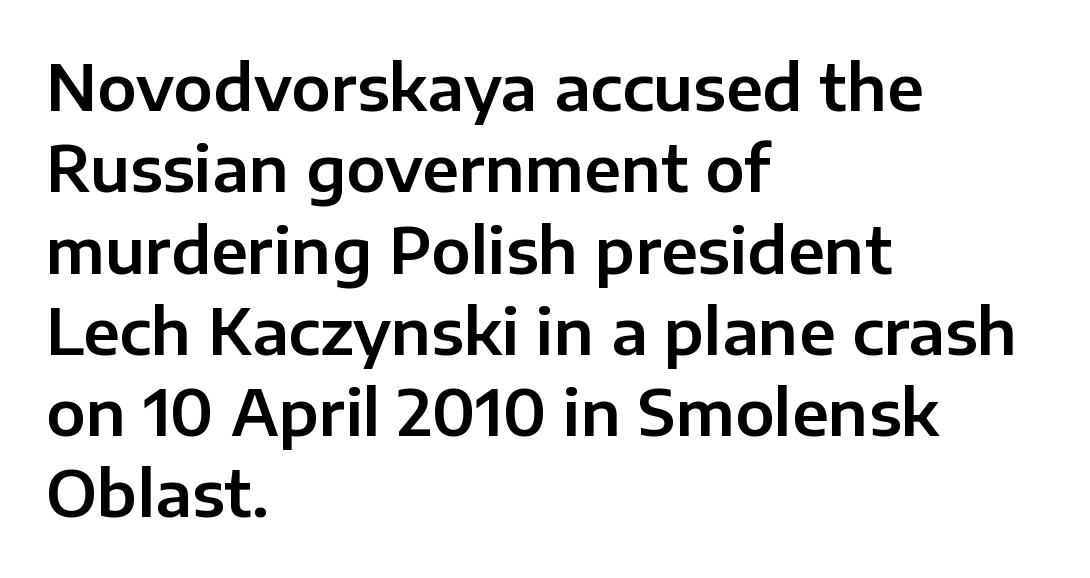
{"serif": "no", "italic": "no", "width": "normal", "stroke_contrast": "low", "x_height": "medium", "monospaced": "no", "underline": "no", "align": "left", "line_spacing": "normal", "line_spacing_ratio": 1.29, "letter_spacing": "normal", "letter_spacing_em": 0.0, "glyph_px": 63}
